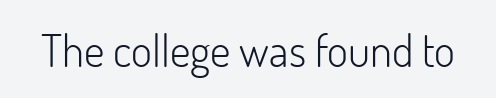
{"serif": "no", "italic": "no", "bold": "no", "weight": "light", "width": "normal", "stroke_contrast": "low", "x_height": "small", "monospaced": "no", "underline": "no", "letter_spacing": "normal", "letter_spacing_em": 0.0, "glyph_px": 45}
